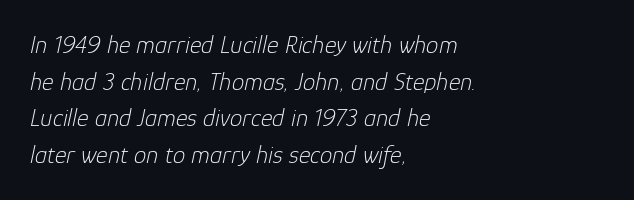
Q: Is the text bold? A: No.
Q: Is the text italic (slanted)? A: Yes, it leans right by about 12 degrees.
Q: Is the text underlined? A: No.
Q: How is the paragraph aligned? A: Left-aligned.
Q: Is the spacing between letters normal or unusually wide? A: Normal.
Q: Is the spacing between lines tight, normal or loose? A: Normal.
